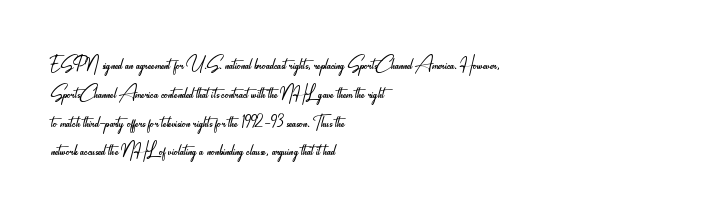
The image shows 24 px text type; set left-aligned, line spacing 1.2x, normal letter spacing, not underlined.
